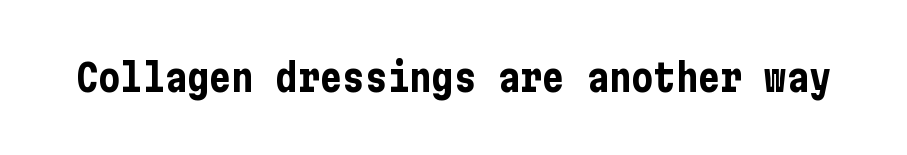
Do the letters lean? They stand straight. A sans-serif font was chosen for this passage. Check under the words: just untouched page. What weight is shown? A full bold with thick strokes. Does extra space separate the letters? No, they use regular spacing.
